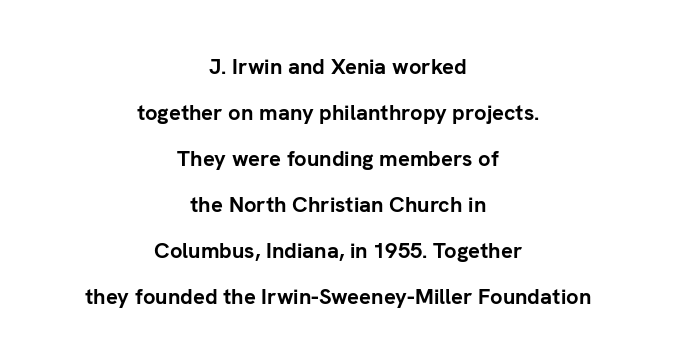
Q: Is the text bold? A: Yes.
Q: Is the text italic (slanted)? A: No, it is upright.
Q: Is the text underlined? A: No.
Q: How is the paragraph aligned? A: Centered.
Q: Is the spacing between letters normal or unusually wide? A: Normal.
Q: Is the spacing between lines tight, normal or loose? A: Loose.
